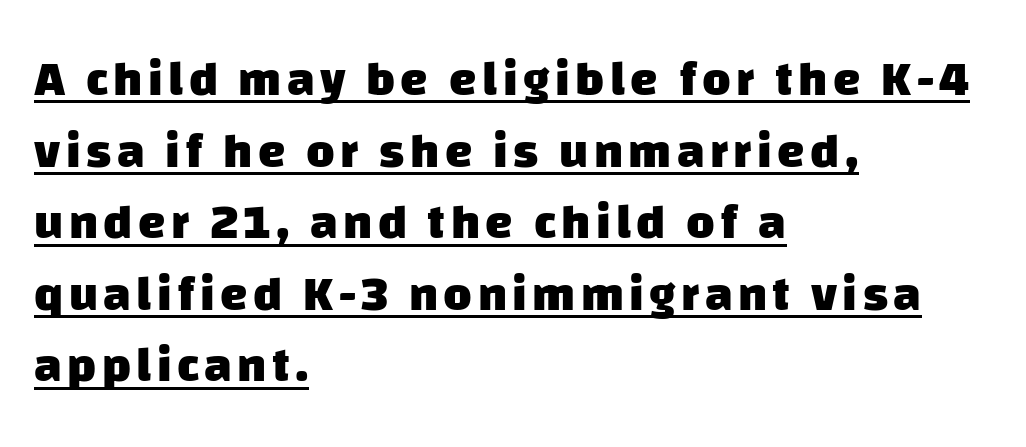
You can see a thin bar hugging the bottom of the glyphs. Regular leading. The lines are quadded left. Each letter's strokes conclude bluntly, with no projecting serifs.
